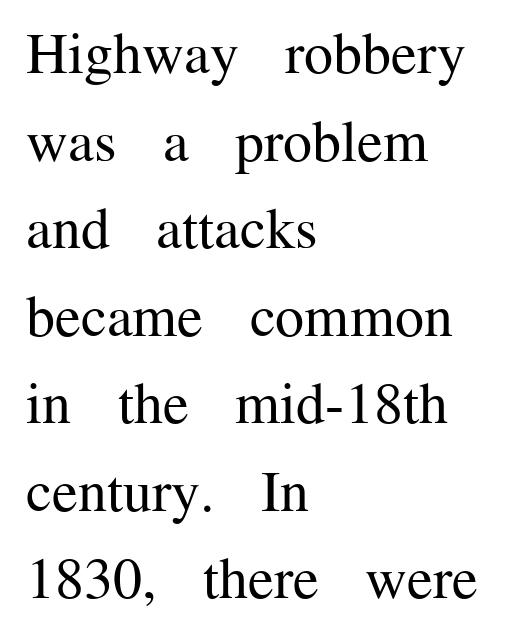
{"serif": "yes", "italic": "no", "bold": "no", "weight": "regular", "width": "normal", "stroke_contrast": "medium", "x_height": "medium", "monospaced": "no", "underline": "no", "align": "left", "line_spacing": "normal", "line_spacing_ratio": 1.51, "letter_spacing": "normal", "letter_spacing_em": 0.0, "glyph_px": 58}
